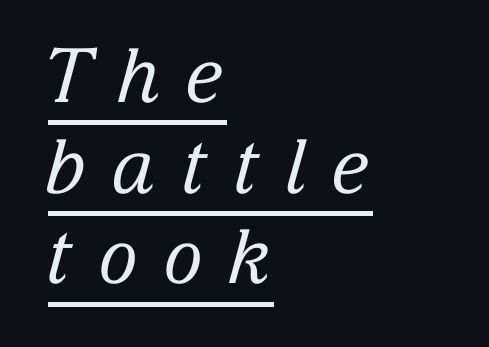
The image shows 75 px regular-weight serif type, italic (leaning right); set left-aligned, line spacing 1.21x, unusually wide letter spacing (+0.33 em), underlined; low stroke contrast and a medium x-height.
